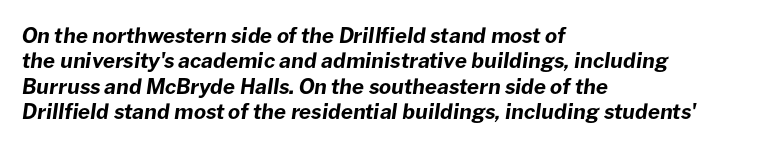
{"italic": "yes", "lean": "right", "slant_degrees": 8, "bold": "yes", "underline": "no", "align": "left", "line_spacing_ratio": 1.21, "letter_spacing": "normal", "letter_spacing_em": 0.0, "glyph_px": 21}
